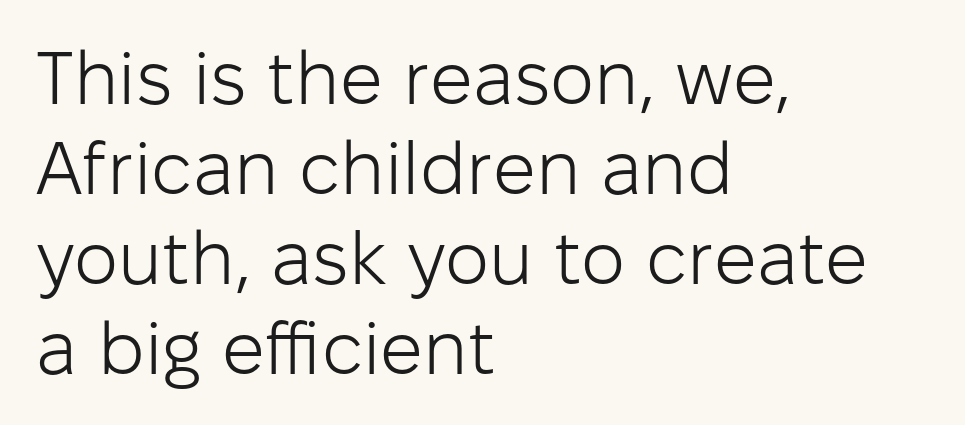
The image shows 75 px light sans-serif type, upright; set left-aligned, line spacing 1.2x, normal letter spacing, not underlined; low stroke contrast and a medium x-height.
